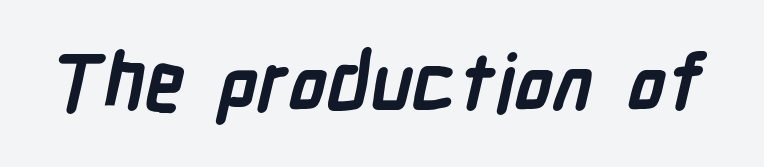
The image shows 78 px semibold, condensed sans-serif type; set normal letter spacing, not underlined; low stroke contrast and a medium x-height.
